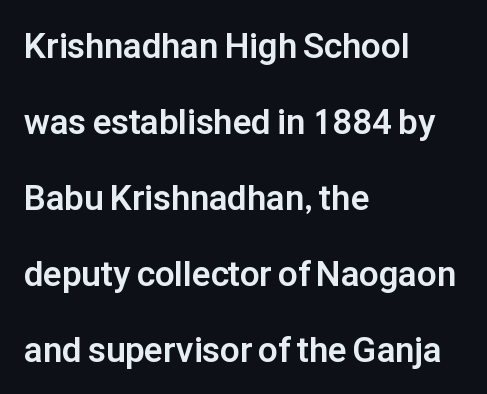
The image shows 35 px bold sans-serif type, upright; set left-aligned, loose line spacing (2.17x), normal letter spacing, not underlined; low stroke contrast and a medium x-height.
